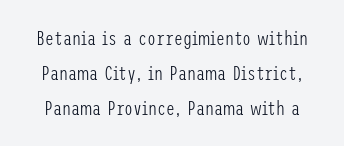
The image shows 20 px text type, upright; set line spacing 1.74x, normal letter spacing, not underlined.
